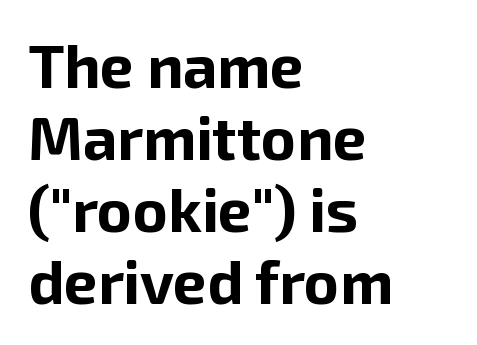
The image shows 60 px bold sans-serif type, upright; set left-aligned, line spacing 1.2x, normal letter spacing, not underlined; low stroke contrast and a medium x-height.
